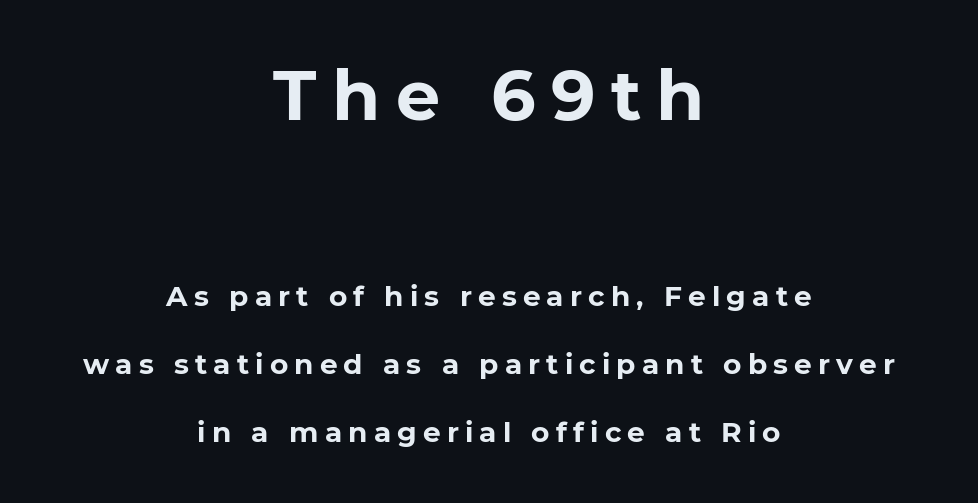
Between one letter and the next there's a generous, obvious gap. The paragraph has two soft edges and a firm central axis. No word sits above an underline. Line spacing here is loose. The first block has been scaled up relative to the second. Is the type bold? Yes — the strokes are clearly thick and heavy.
